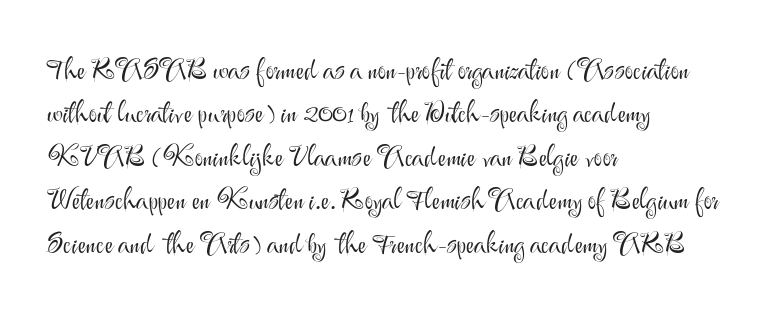
Q: Is the text bold? A: No.
Q: Is the typeface a serif or a sans-serif typeface? A: Sans-serif.
Q: Is the text underlined? A: No.
Q: How is the paragraph aligned? A: Left-aligned.
Q: Is the spacing between letters normal or unusually wide? A: Normal.
Q: Is the spacing between lines tight, normal or loose? A: Normal.
Q: Width (condensed, normal, or wide)? A: Normal.
Q: Stroke contrast? A: Medium.
Q: x-height? A: Small.
Q: Monospaced? A: No.
